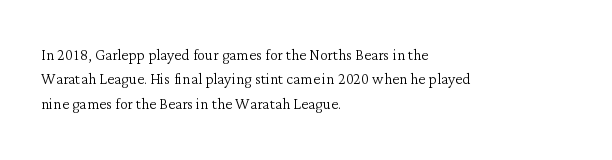
Q: Is the text bold? A: No.
Q: Is the text italic (slanted)? A: No, it is upright.
Q: Is the text underlined? A: No.
Q: How is the paragraph aligned? A: Left-aligned.
Q: Is the spacing between letters normal or unusually wide? A: Normal.
